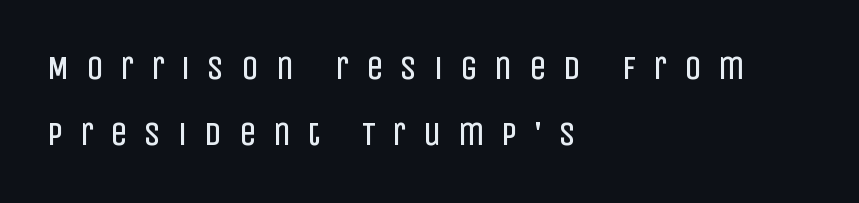
The image shows 34 px regular-weight, condensed sans-serif type, upright; set left-aligned, loose line spacing (1.95x), unusually wide letter spacing (+0.5 em), not underlined; low stroke contrast and a large x-height.
